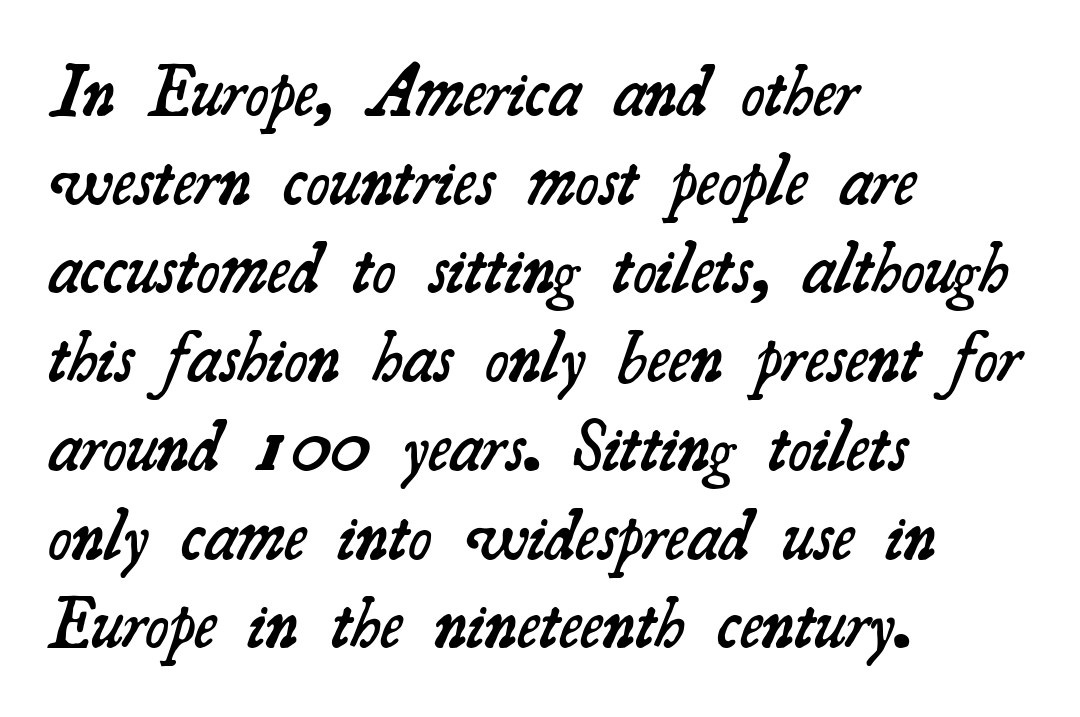
The image shows 71 px semibold serif type; set left-aligned, normal line spacing (1.25x), normal letter spacing, not underlined; medium stroke contrast and a small x-height.
